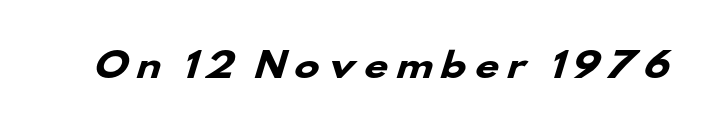
Does extra space separate the letters? Yes, quite a lot of it. What kind of face is this? One without serifs — a sans. You could not count columns in this text — the font is proportionally spaced. Check the space under the baseline: it is left empty. Heft: maximum for text — a bold.
